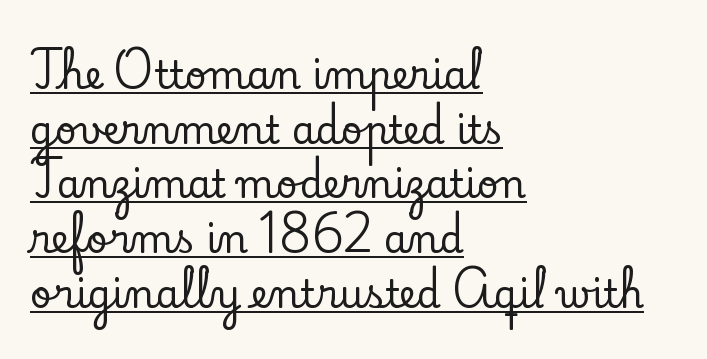
{"serif": "yes", "italic": "no", "width": "normal", "stroke_contrast": "low", "x_height": "small", "monospaced": "no", "underline": "yes", "align": "left", "line_spacing": "normal", "line_spacing_ratio": 1.44, "letter_spacing": "normal", "letter_spacing_em": 0.0, "glyph_px": 38}
